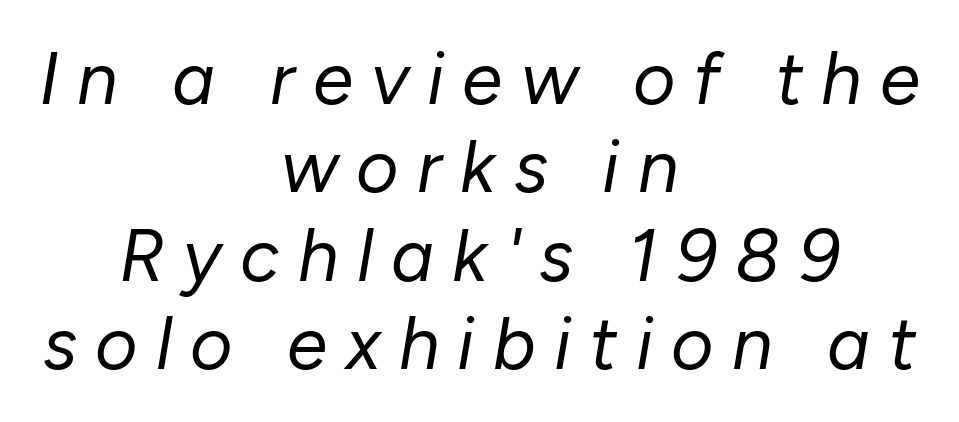
The image shows 73 px regular-weight type, italic (leaning right); set centered, line spacing 1.21x, unusually wide letter spacing (+0.25 em), not underlined; low stroke contrast and a medium x-height.
